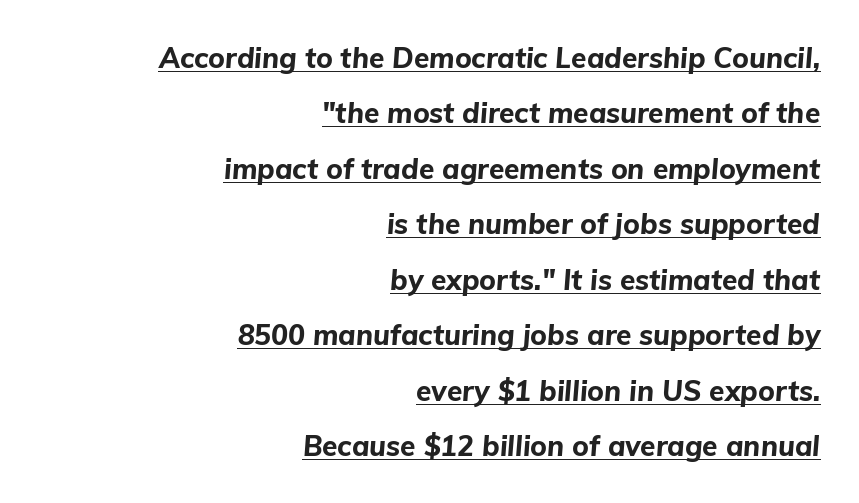
The string is rendered with underlining switched on. Looks like regular typesetting: each glyph gets only the width it needs. The tracking reads as untouched default to a designer's eye. On the weight axis this lands at bold, roughly 700.
